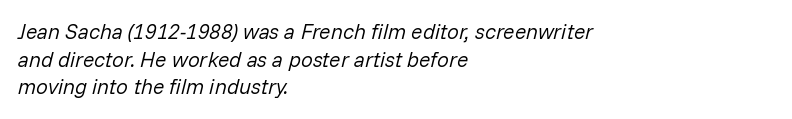
{"italic": "yes", "lean": "right", "slant_degrees": 14, "bold": "no", "underline": "no", "align": "left", "line_spacing": "normal", "line_spacing_ratio": 1.32, "letter_spacing": "normal", "letter_spacing_em": 0.0, "glyph_px": 21}
